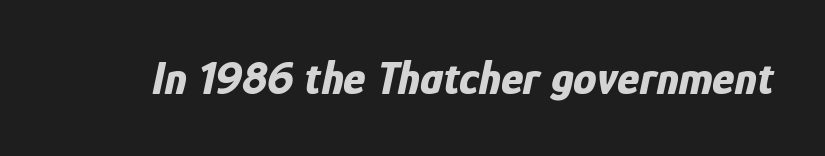
When letters slant like this, we call the style italic. The space beneath each line is pristine and unruled. The tracking reads as untouched default to a designer's eye. Character widths vary here, with narrow letters taking less room than wide ones. This is heavy type, rendered in bold.
